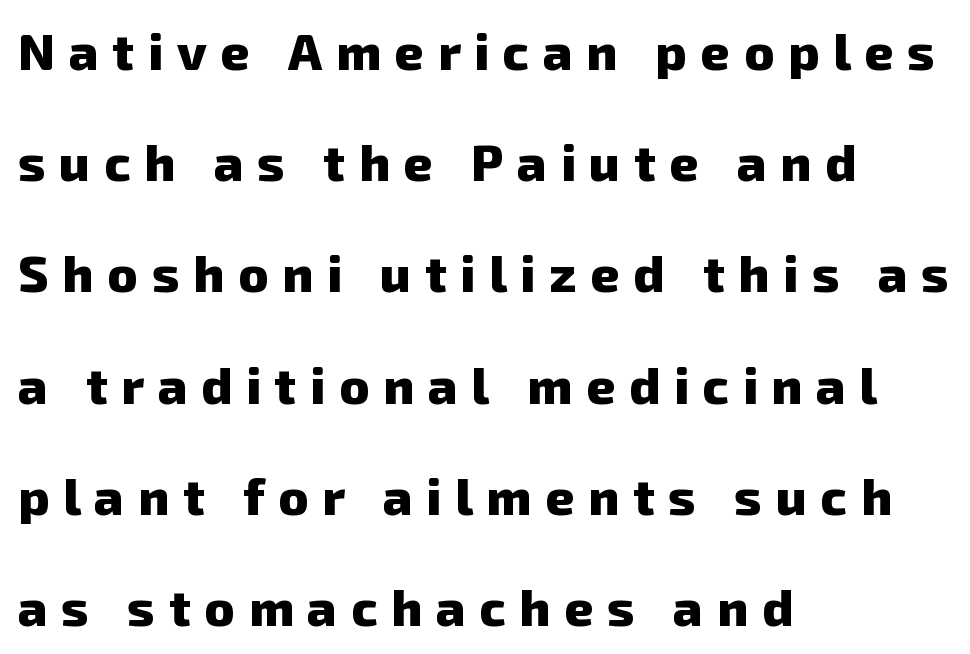
These lines are rendered in a variable-pitch font. Nope, no serifs anywhere on these letters. These lines stack with their left ends in a neat column. Characters follow at a spacing far wider than the type designer built in. Interline gaps are noticeably wide in this sample.
